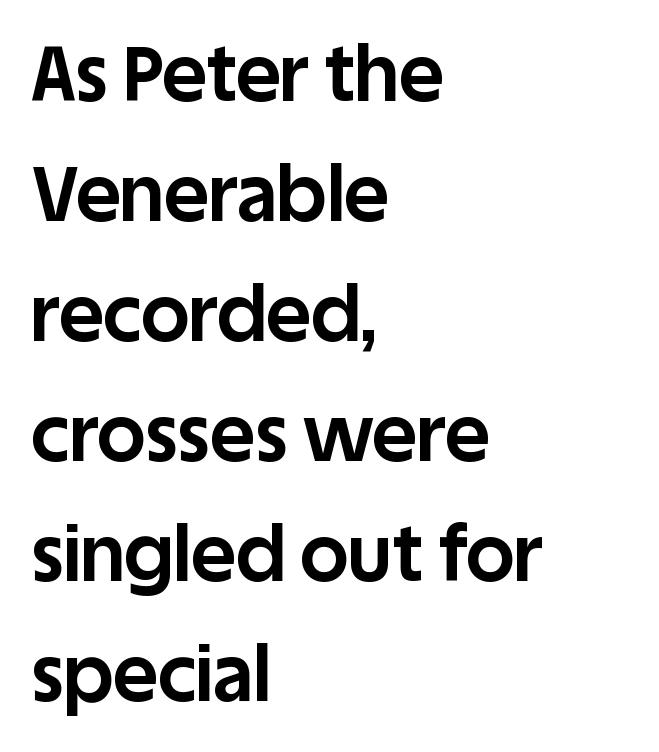
Successive baselines arrive at the customary interval. Note the varied advance widths — an 'i' is clearly narrower than an 'm'. The typeface chosen for these lines omits serifs. The passage shown is not underscored anywhere. There is no visible air inserted between adjacent glyphs.
